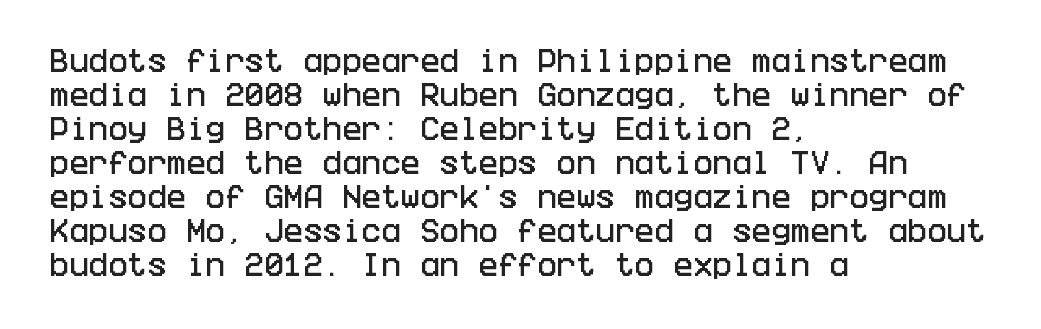
{"italic": "no", "underline": "no", "align": "left", "line_spacing": "normal", "line_spacing_ratio": 1.31, "letter_spacing": "normal", "letter_spacing_em": 0.0, "glyph_px": 26}
